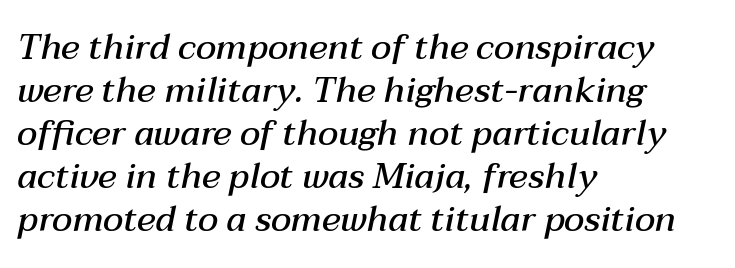
{"italic": "yes", "lean": "right", "slant_degrees": 12, "bold": "semi", "weight": "semibold", "width": "normal", "stroke_contrast": "medium", "x_height": "medium", "monospaced": "no", "underline": "no", "align": "left", "line_spacing_ratio": 1.23, "letter_spacing": "normal", "letter_spacing_em": 0.0, "glyph_px": 35}
